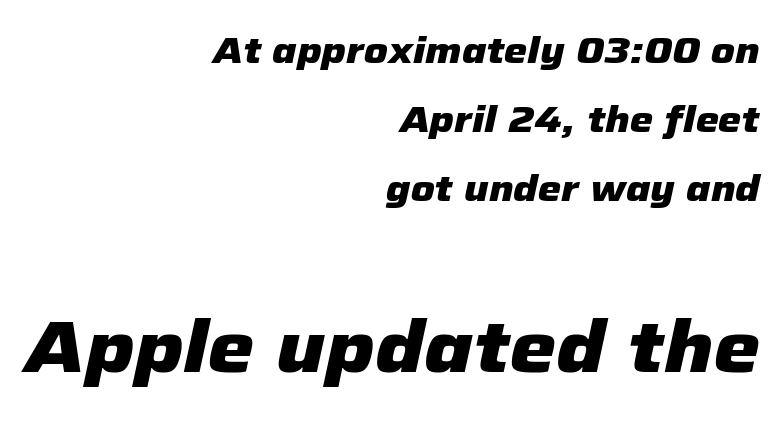
{"italic": "yes", "lean": "right", "slant_degrees": 12, "bold": "yes", "weight": "heavy", "width": "normal", "stroke_contrast": "low", "x_height": "medium", "monospaced": "no", "underline": "no", "align": "right", "line_spacing_ratio": 1.87, "letter_spacing": "normal", "letter_spacing_em": 0.0, "larger_block": "second", "size_ratio": 2.0, "glyph_px": 74}
